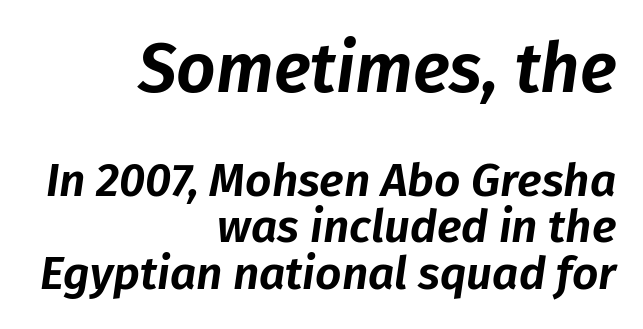
Plain, unruled lines of type. Visually the block forms a straight wall on the right and a jagged coastline on the left. Is this a fixed-width face? No — the glyphs have proportional, varying widths. Closely set lines give the paragraph a compact silhouette.
